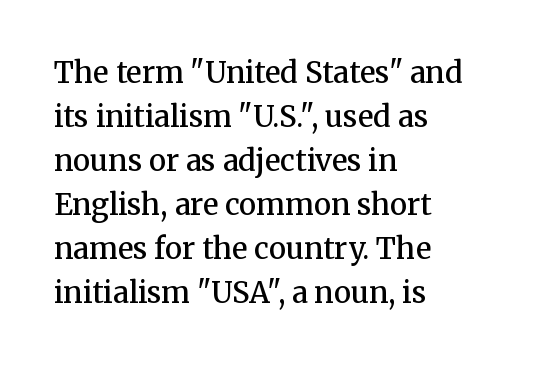
One-word summary of the alignment: left. The font's upright variant was chosen for this text. The characters display serif detailing at their extremities. The letters are semibold — heavier than regular but short of a full bold. Is there much room between lines? A standard amount, neither cramped nor airy.
